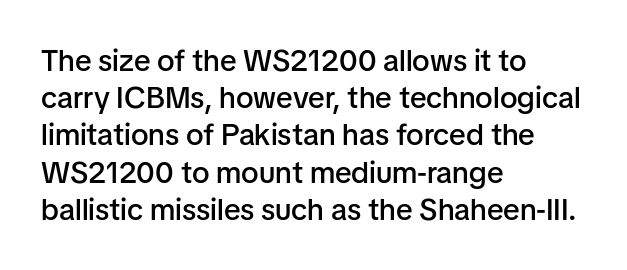
The image shows 30 px semibold sans-serif type, upright; set left-aligned, line spacing 1.24x, normal letter spacing, not underlined; low stroke contrast and a medium x-height.
